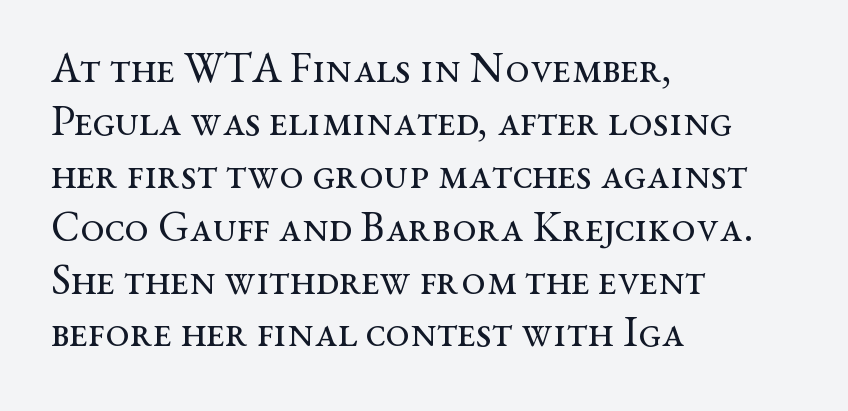
Q: Is the text bold? A: No.
Q: Is the text italic (slanted)? A: No, it is upright.
Q: Is the typeface a serif or a sans-serif typeface? A: Serif.
Q: Is the text underlined? A: No.
Q: How is the paragraph aligned? A: Left-aligned.
Q: Is the spacing between letters normal or unusually wide? A: Normal.
Q: Width (condensed, normal, or wide)? A: Wide.
Q: Stroke contrast? A: Medium.
Q: x-height? A: Medium.
Q: Monospaced? A: No.
